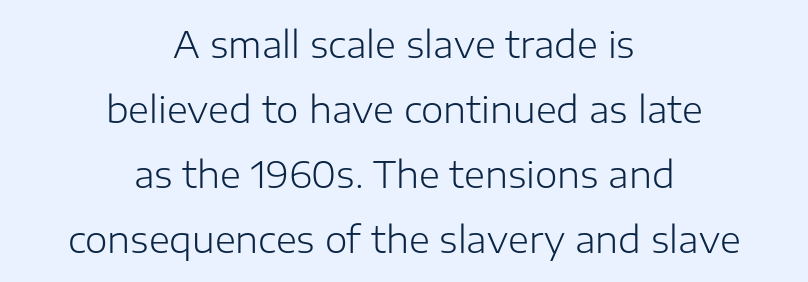
Weight: not bold — regular or lighter. The characters display no serif detailing; their extremities are plain. This sample has the flowing, uneven cadence of proportional lettering. Short and long lines alike share a common midpoint.
